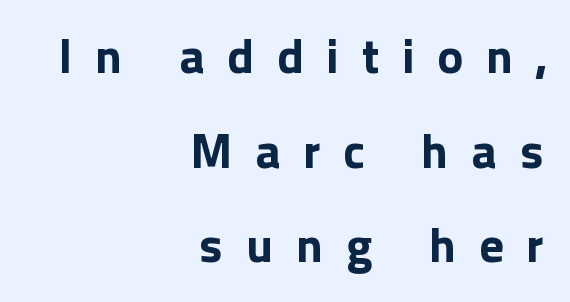
The image shows 49 px bold sans-serif type, upright; set right-aligned, loose line spacing (1.93x), unusually wide letter spacing (+0.46 em), not underlined; a medium x-height.
